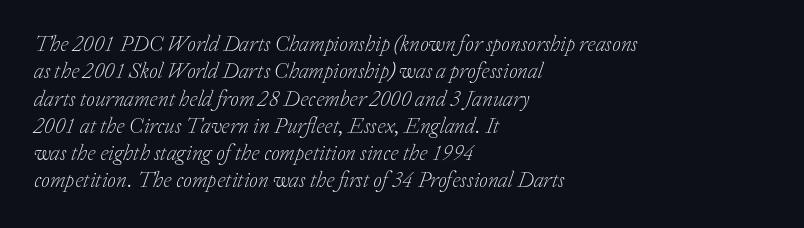
{"italic": "yes", "lean": "right", "slant_degrees": 20, "bold": "no", "underline": "no", "align": "left", "line_spacing_ratio": 1.24, "letter_spacing": "normal", "letter_spacing_em": 0.0, "glyph_px": 22}
